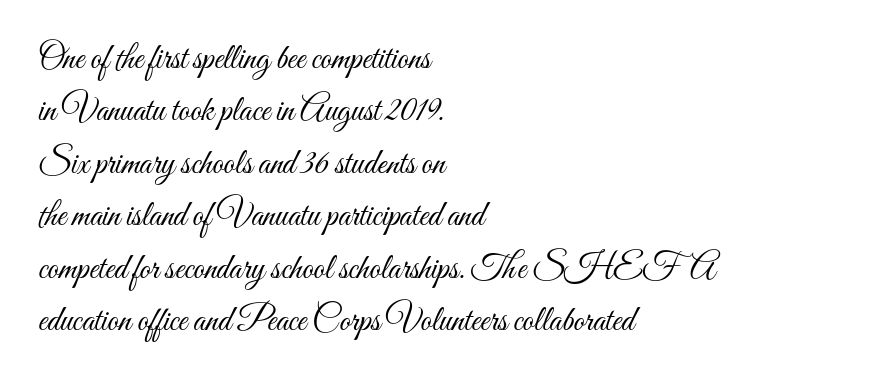
{"bold": "no", "weight": "light", "width": "condensed", "stroke_contrast": "medium", "x_height": "small", "monospaced": "no", "underline": "no", "align": "left", "line_spacing": "normal", "line_spacing_ratio": 1.5, "letter_spacing": "normal", "letter_spacing_em": 0.0, "glyph_px": 35}
